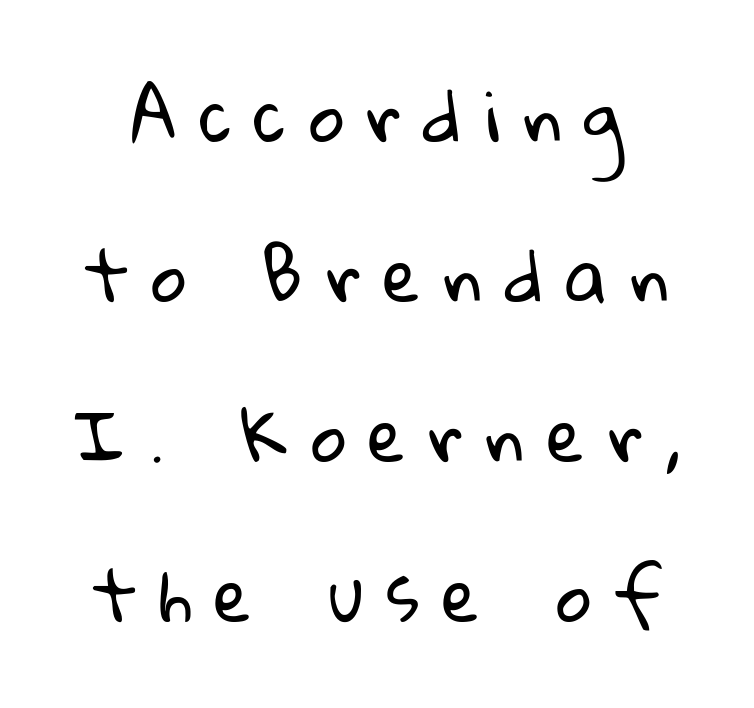
Q: Is the text bold? A: No.
Q: Is the typeface a serif or a sans-serif typeface? A: Sans-serif.
Q: Is the text underlined? A: No.
Q: Is the spacing between letters normal or unusually wide? A: Unusually wide.
Q: Is the spacing between lines tight, normal or loose? A: Loose.
Q: Width (condensed, normal, or wide)? A: Normal.
Q: Stroke contrast? A: Low.
Q: x-height? A: Medium.
Q: Monospaced? A: No.
